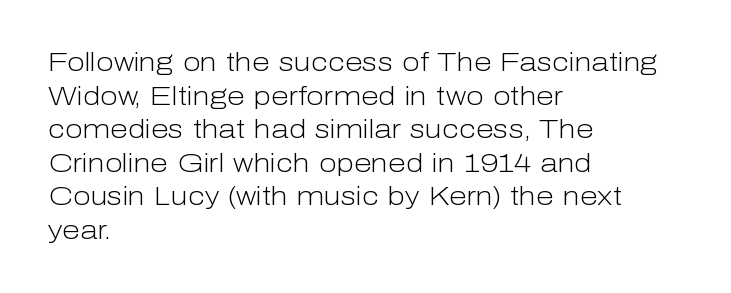
Interline gaps are of average width in this sample. In terms of posture, this sample is upright. Teacher's note: observe the even left margin — that is flush-left alignment. The cut favours lightness, reaching ordinary text weight at its darkest.
